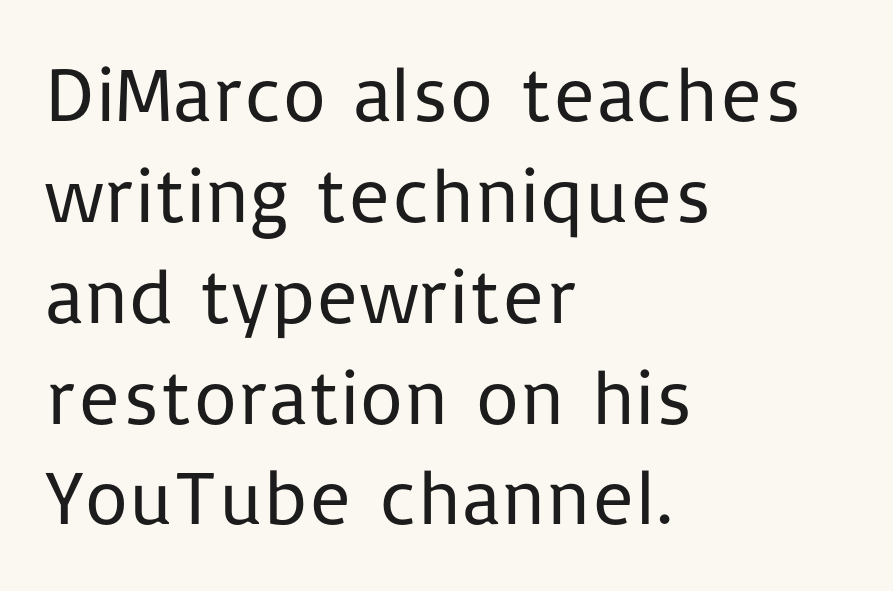
The face looks like a standard text weight, possibly lighter. Unlike a traditional serif, this face leaves its strokes unadorned. The text block is weighted toward the left margin, trailing off unevenly rightward. Nobody drew a line under any word here. Vertically, the passage feels balanced, rows spaced as you'd expect.
